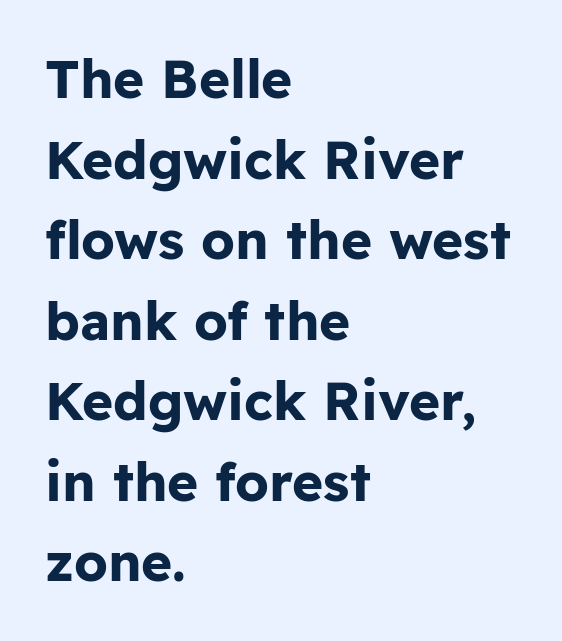
The image shows 53 px bold sans-serif type, upright; set left-aligned, normal line spacing (1.52x), normal letter spacing, not underlined; low stroke contrast and a medium x-height.
